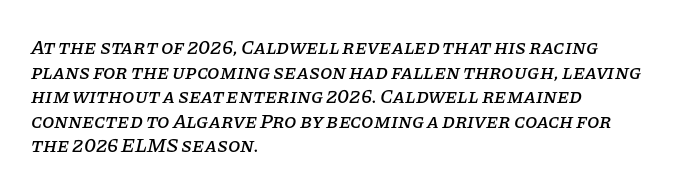
Decoration check: the copy has no underline. A student would call this left alignment; a typographer would say flush left, rag right. Posture: slanted. The horizontal fit of the characters is conventional and even.
